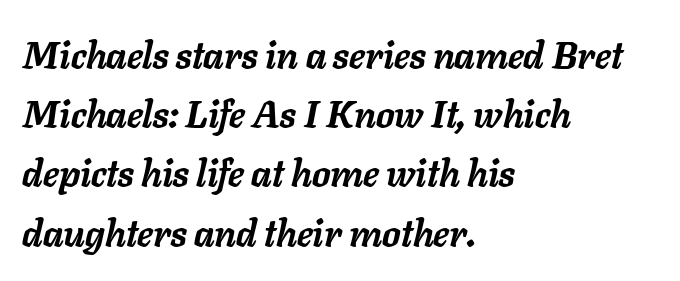
{"italic": "yes", "lean": "right", "slant_degrees": 11, "bold": "yes", "weight": "semibold", "width": "normal", "stroke_contrast": "low", "x_height": "medium", "monospaced": "no", "underline": "no", "align": "left", "line_spacing": "normal", "line_spacing_ratio": 1.6, "letter_spacing": "normal", "letter_spacing_em": 0.0, "glyph_px": 37}
